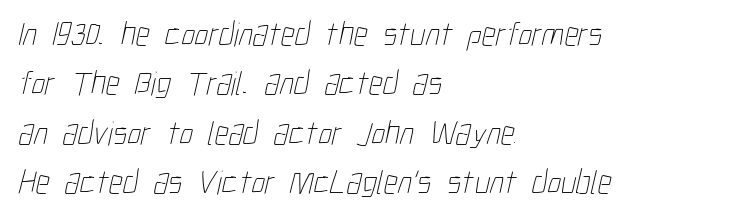
Q: Is the text bold? A: No.
Q: Is the text underlined? A: No.
Q: How is the paragraph aligned? A: Left-aligned.
Q: Is the spacing between letters normal or unusually wide? A: Normal.
Q: Is the spacing between lines tight, normal or loose? A: Normal.
Q: Width (condensed, normal, or wide)? A: Condensed.
Q: Stroke contrast? A: Low.
Q: x-height? A: Medium.
Q: Monospaced? A: No.
